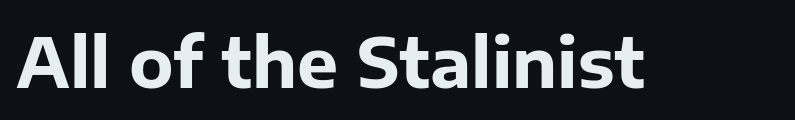
The image shows 69 px bold sans-serif type, upright; set normal letter spacing, not underlined; low stroke contrast and a medium x-height.
